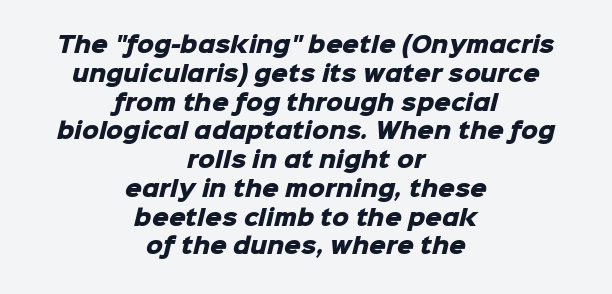
The image shows 21 px bold type; set centered, normal line spacing (1.37x), normal letter spacing, not underlined.
